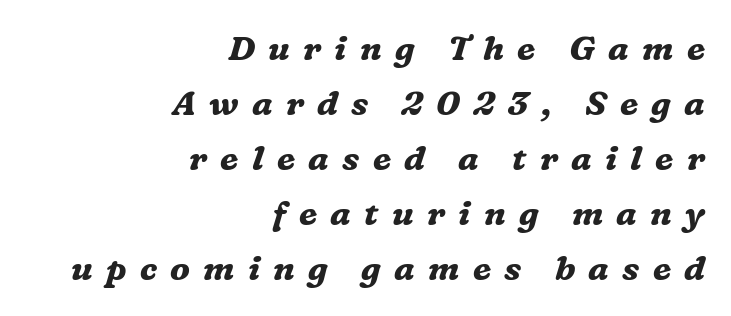
Unlike a clean sans, this face finishes its strokes with serifs. Rule under the text: the space is simply empty. The letters are spread apart with noticeably loose tracking. The glyphs have the mass of a bold cut. Leading: standard.
